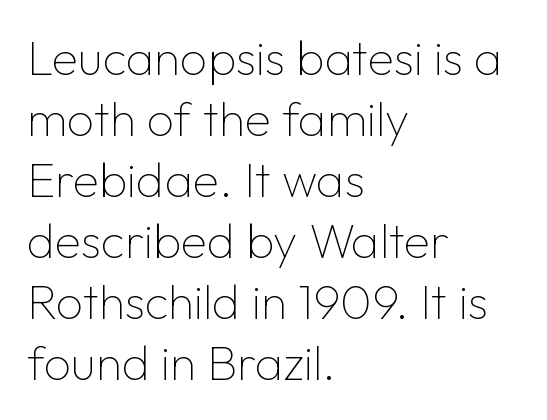
The passage shown is not underscored anywhere. If you measured baseline to baseline, you'd find a middling distance. Does the lettering tilt? It doesn't — this is upright. The face used here is proportionally spaced, like ordinary book or web type.
